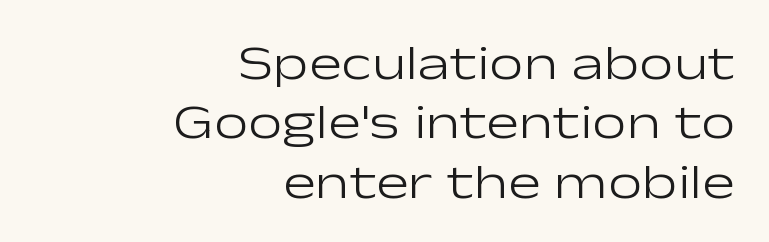
How are the letters spaced? Ordinarily, with no added tracking. Short and long lines alike share a common ending point at right. Just letters on the line, the space beneath them empty. Is this a sans? Yes — the strokes have no serifs. A roman cut, with each character standing at attention.
